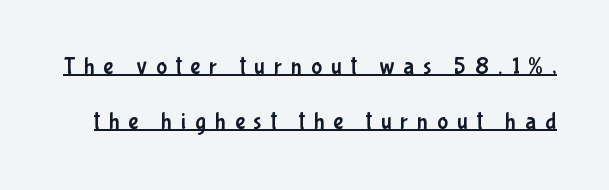
{"italic": "no", "underline": "yes", "line_spacing": "loose", "line_spacing_ratio": 2.41, "letter_spacing": "wide", "letter_spacing_em": 0.4, "glyph_px": 23}
